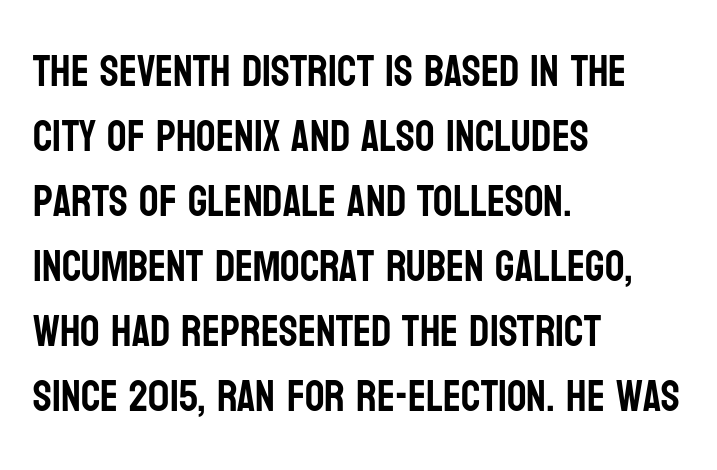
The image shows 43 px condensed sans-serif type, upright; set left-aligned, normal line spacing (1.51x), normal letter spacing, not underlined; low stroke contrast and a large x-height.
